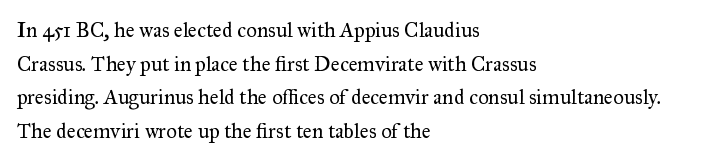
The font's upright variant was chosen for this text. Does the leading feel generous? No, just average. Letters rest on an invisible, unmarked baseline. Heft: none added — not bold. Typeset ragged right — the left edge is the straight one.
